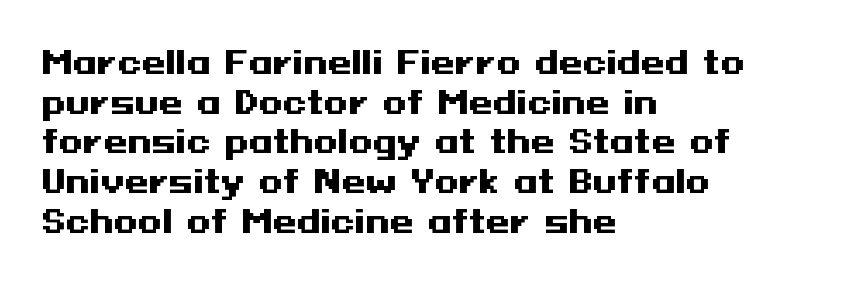
The image shows 31 px heavy, wide sans-serif type, upright; set left-aligned, normal line spacing (1.28x), normal letter spacing, not underlined; medium stroke contrast and a medium x-height.
